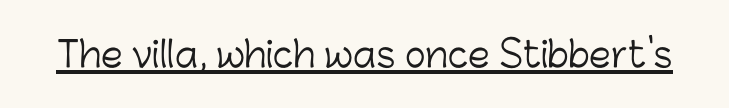
The passage shown is typeset with a sans-serif family. Do the characters align in a grid? No, the font is proportional. Does the lettering tilt? It doesn't — this is upright. Like a heading marked for emphasis, these lines bear an underscore. Honestly, the letter spacing is just normal — you wouldn't notice it.
